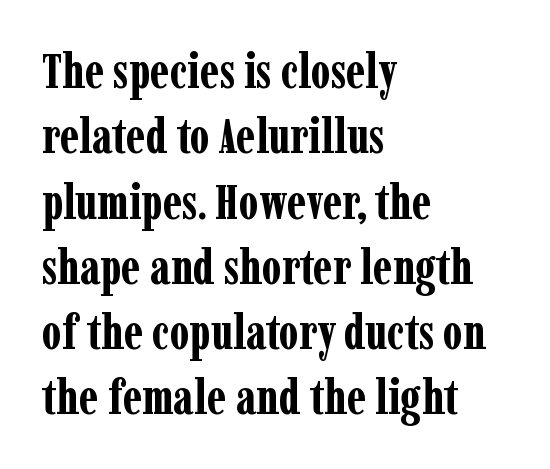
What kind of face is this? One with serifs. A normal amount of white space separates one row of letters from the next. The glyphs have the mass of a bold cut. The words here are not underlined.
